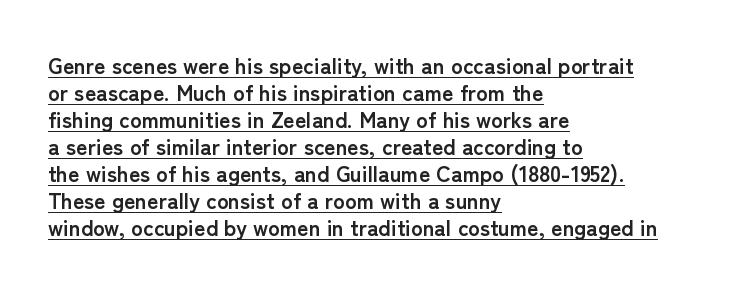
The image shows 22 px bold type, upright; set left-aligned, line spacing 1.23x, normal letter spacing, underlined.
